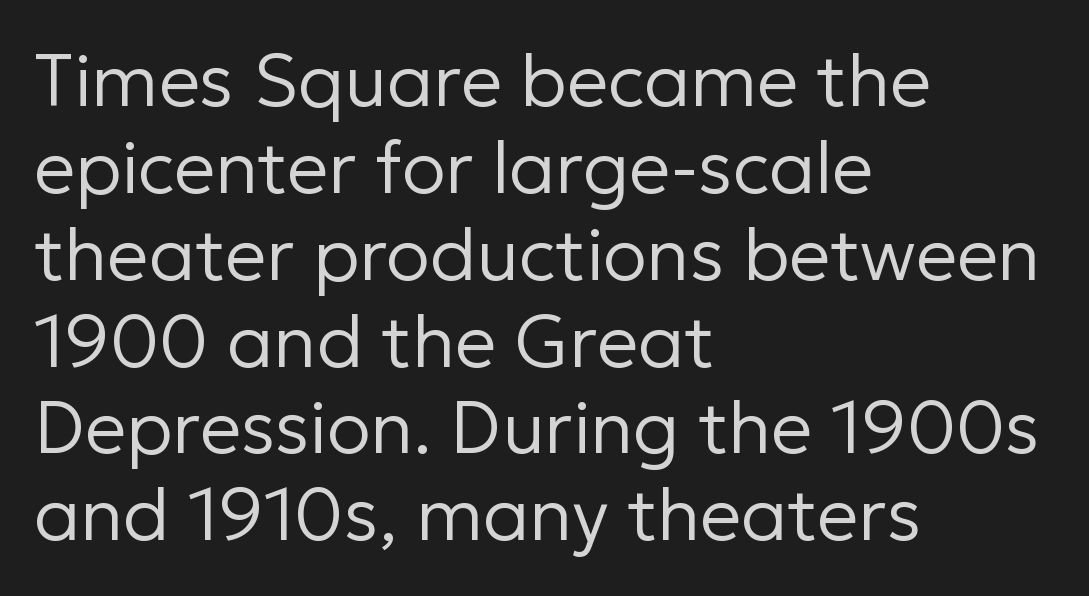
Letters rest on an invisible, unmarked baseline. Do the characters align in a grid? No, the font is proportional. The rendering anchors every line to the left-hand side. Rendered with straight, roman letterforms. Weight: regular or lighter. Glyph-to-glyph distance matches everyday printed text.
